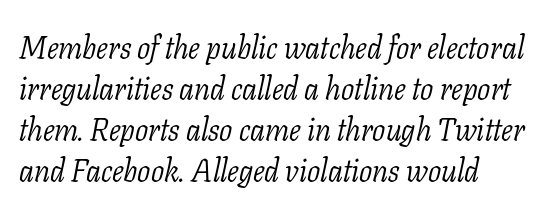
Q: Is the text bold? A: No.
Q: Is the text italic (slanted)? A: Yes, it leans right by about 11 degrees.
Q: Is the typeface a serif or a sans-serif typeface? A: Serif.
Q: Is the text underlined? A: No.
Q: How is the paragraph aligned? A: Left-aligned.
Q: Is the spacing between letters normal or unusually wide? A: Normal.
Q: Is the spacing between lines tight, normal or loose? A: Normal.
Q: Width (condensed, normal, or wide)? A: Normal.
Q: Stroke contrast? A: Low.
Q: x-height? A: Medium.
Q: Monospaced? A: No.
